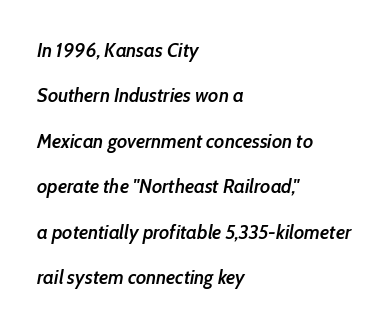
The image shows 20 px text type, italic (leaning right); set left-aligned, loose line spacing (2.27x), normal letter spacing, not underlined.
